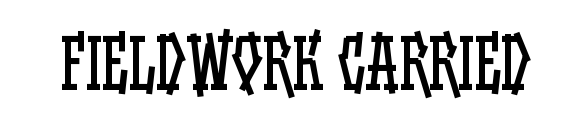
Spacing verdict: proportional, widths tailored to each character. The letterforms sit at book weight or below. The specimen reads as upright at a glance. What stands out about the letter spacing? Nothing — it is the standard amount.
